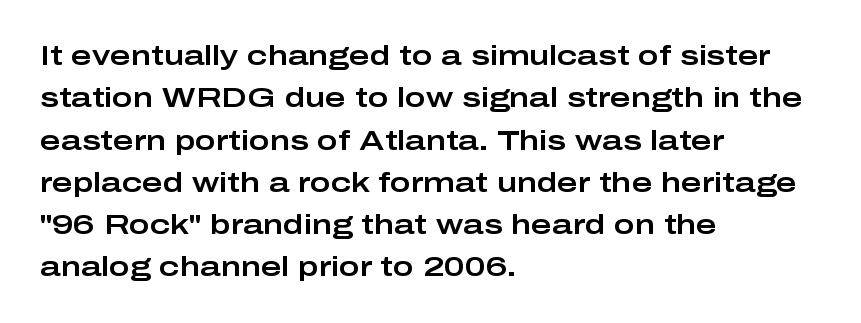
The image shows 28 px wide sans-serif type, upright; set left-aligned, normal line spacing (1.51x), normal letter spacing, not underlined; low stroke contrast and a medium x-height.
